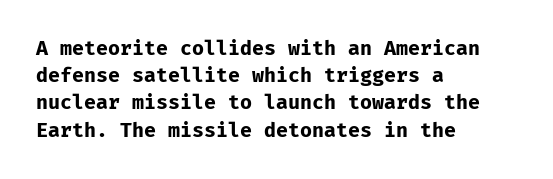
Vertical strokes here are truly vertical. Line spacing here is normal. The rendering anchors every line to the left-hand side. Short note: letters normally spaced. Has an underline been added? It has not. The sample has been set heavy, in full bold.
